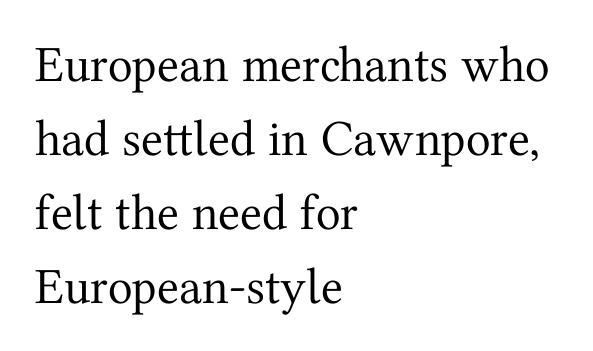
{"serif": "yes", "italic": "no", "bold": "no", "weight": "regular", "width": "normal", "stroke_contrast": "medium", "x_height": "medium", "monospaced": "no", "underline": "no", "align": "left", "line_spacing": "normal", "line_spacing_ratio": 1.45, "letter_spacing": "normal", "letter_spacing_em": 0.0, "glyph_px": 51}
